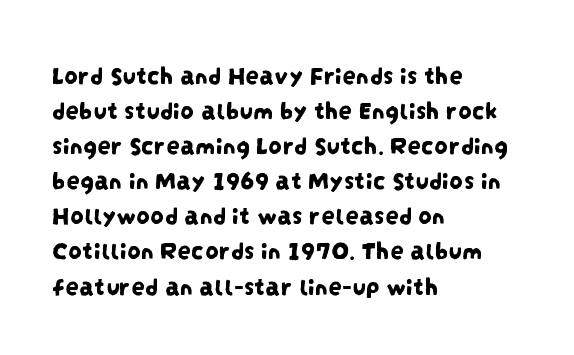
Q: Is the text underlined? A: No.
Q: How is the paragraph aligned? A: Left-aligned.
Q: Is the spacing between letters normal or unusually wide? A: Normal.
Q: Is the spacing between lines tight, normal or loose? A: Normal.
